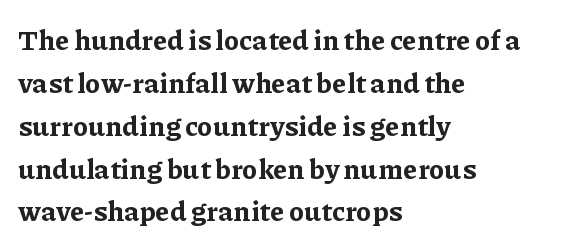
{"serif": "yes", "italic": "no", "bold": "yes", "weight": "bold", "width": "normal", "stroke_contrast": "low", "x_height": "medium", "monospaced": "no", "underline": "no", "align": "left", "line_spacing": "normal", "line_spacing_ratio": 1.53, "letter_spacing": "normal", "letter_spacing_em": 0.0, "glyph_px": 28}
